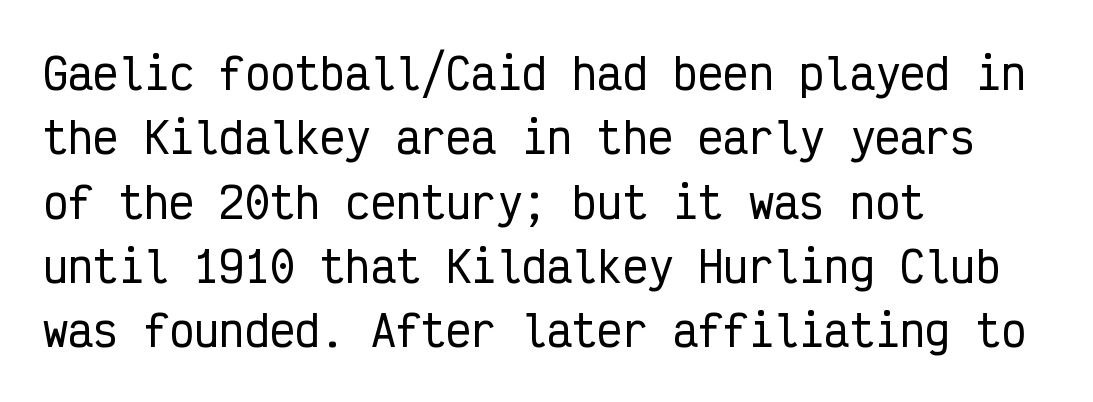
Q: Is the text italic (slanted)? A: No, it is upright.
Q: Is the typeface a serif or a sans-serif typeface? A: Sans-serif.
Q: Is the text underlined? A: No.
Q: How is the paragraph aligned? A: Left-aligned.
Q: Is the spacing between letters normal or unusually wide? A: Normal.
Q: Is the spacing between lines tight, normal or loose? A: Normal.
Q: Width (condensed, normal, or wide)? A: Condensed.
Q: Stroke contrast? A: Low.
Q: x-height? A: Medium.
Q: Monospaced? A: Yes.
